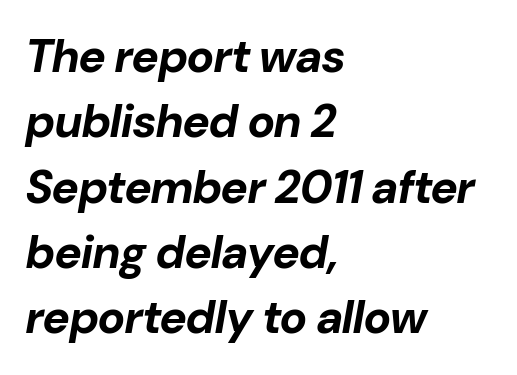
The image shows 46 px bold type, italic (leaning right); set left-aligned, normal line spacing (1.42x), normal letter spacing, not underlined; low stroke contrast and a medium x-height.
